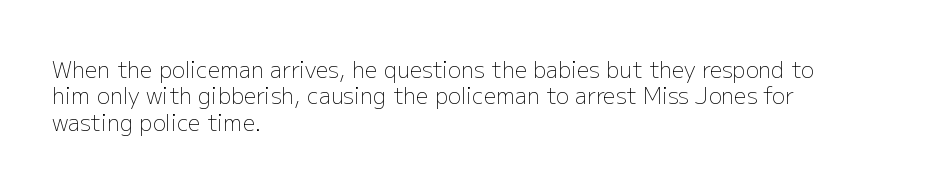
Q: Is the text bold? A: No.
Q: Is the text italic (slanted)? A: No, it is upright.
Q: Is the text underlined? A: No.
Q: How is the paragraph aligned? A: Left-aligned.
Q: Is the spacing between letters normal or unusually wide? A: Normal.
